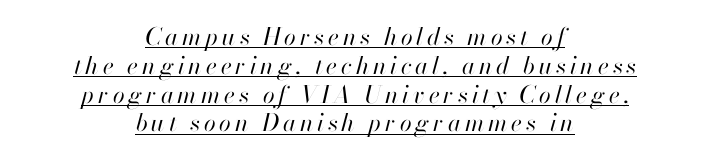
{"italic": "yes", "lean": "right", "slant_degrees": 13, "bold": "no", "underline": "yes", "align": "center", "line_spacing_ratio": 1.2, "glyph_px": 24}
